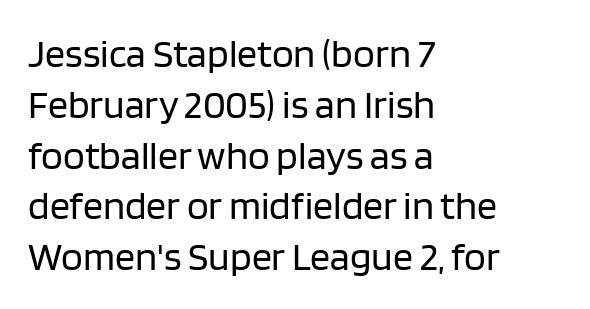
Q: Is the text bold? A: No.
Q: Is the text italic (slanted)? A: No, it is upright.
Q: Is the typeface a serif or a sans-serif typeface? A: Sans-serif.
Q: Is the text underlined? A: No.
Q: How is the paragraph aligned? A: Left-aligned.
Q: Is the spacing between letters normal or unusually wide? A: Normal.
Q: Is the spacing between lines tight, normal or loose? A: Normal.
Q: Width (condensed, normal, or wide)? A: Normal.
Q: Stroke contrast? A: Low.
Q: x-height? A: Large.
Q: Monospaced? A: No.
